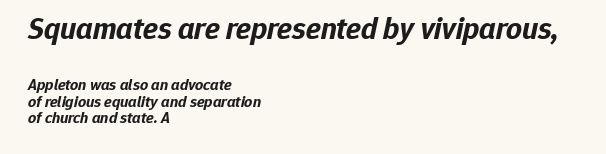
The image shows 31 px bold type, italic (leaning right); set left-aligned, tight line spacing (1.02x), normal letter spacing, not underlined; the first (top) block is 1.94x larger; low stroke contrast and a medium x-height.
